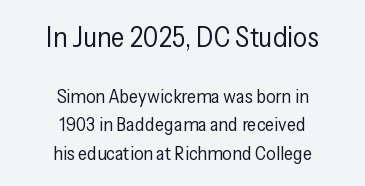
The image shows 28 px regular-weight, condensed sans-serif type, upright; set centered, normal line spacing (1.51x), normal letter spacing, not underlined; the first (top) block is 1.47x larger; low stroke contrast and a medium x-height.
